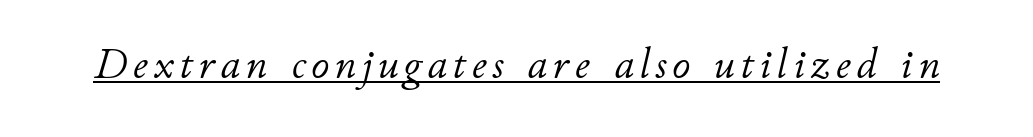
The image shows 44 px light type, italic (leaning right); set underlined; low stroke contrast and a small x-height.
